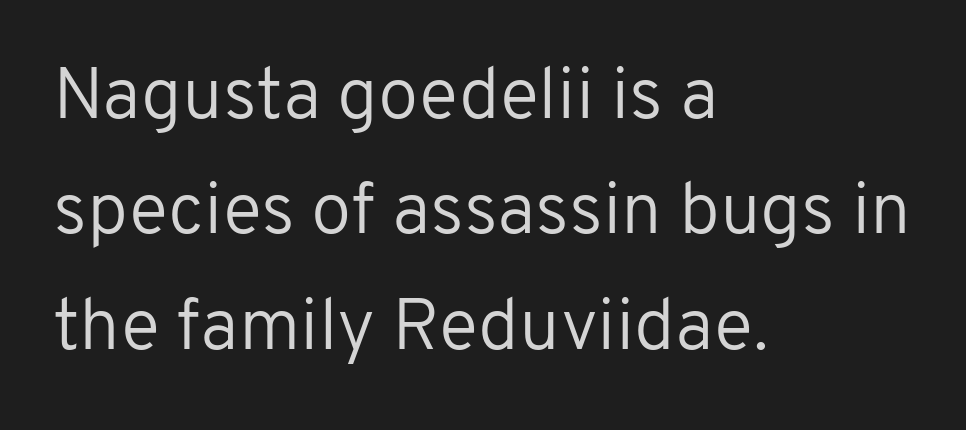
{"serif": "no", "italic": "no", "bold": "no", "weight": "regular", "width": "normal", "stroke_contrast": "low", "x_height": "medium", "monospaced": "no", "underline": "no", "align": "left", "line_spacing": "normal", "line_spacing_ratio": 1.58, "letter_spacing": "normal", "letter_spacing_em": 0.0, "glyph_px": 73}
